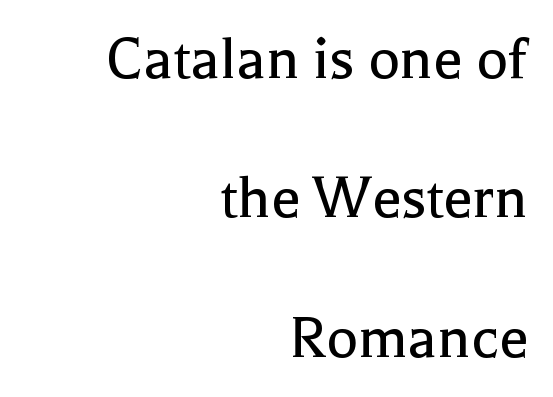
Q: Is the text bold? A: No.
Q: Is the text italic (slanted)? A: No, it is upright.
Q: Is the typeface a serif or a sans-serif typeface? A: Serif.
Q: Is the text underlined? A: No.
Q: How is the paragraph aligned? A: Right-aligned.
Q: Is the spacing between letters normal or unusually wide? A: Normal.
Q: Is the spacing between lines tight, normal or loose? A: Loose.
Q: Width (condensed, normal, or wide)? A: Normal.
Q: x-height? A: Medium.
Q: Monospaced? A: No.
